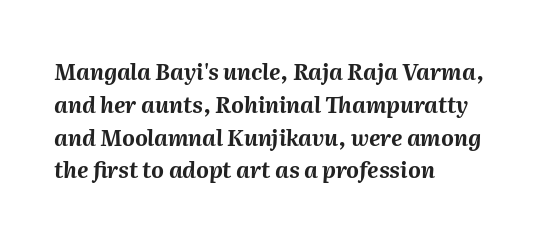
Q: Is the text bold? A: Yes.
Q: Is the text italic (slanted)? A: Yes, it leans right by about 2 degrees.
Q: Is the text underlined? A: No.
Q: How is the paragraph aligned? A: Left-aligned.
Q: Is the spacing between letters normal or unusually wide? A: Normal.
Q: Is the spacing between lines tight, normal or loose? A: Normal.
